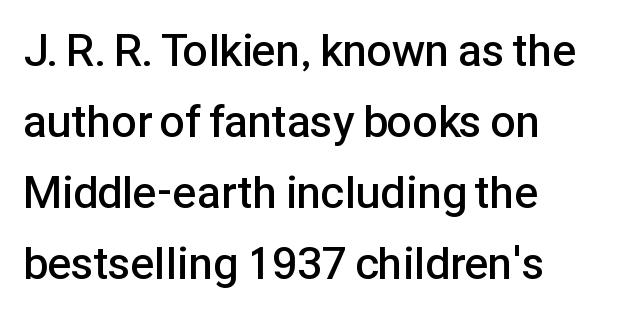
{"serif": "no", "italic": "no", "bold": "semi", "weight": "semibold", "width": "normal", "stroke_contrast": "low", "x_height": "medium", "monospaced": "no", "underline": "no", "align": "left", "line_spacing": "normal", "line_spacing_ratio": 1.58, "letter_spacing": "normal", "letter_spacing_em": 0.0, "glyph_px": 45}
